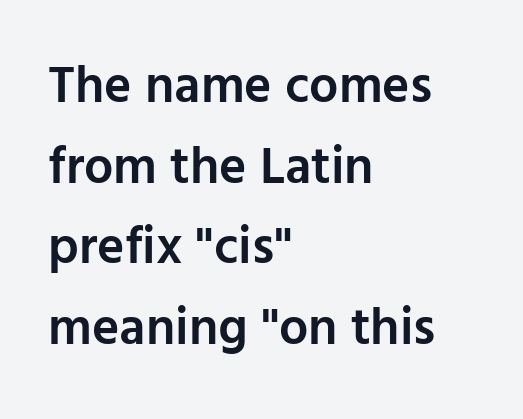
{"serif": "no", "italic": "no", "bold": "semi", "weight": "semibold", "width": "normal", "stroke_contrast": "low", "x_height": "medium", "monospaced": "no", "underline": "no", "align": "left", "line_spacing": "normal", "line_spacing_ratio": 1.55, "letter_spacing": "normal", "letter_spacing_em": 0.0, "glyph_px": 52}
